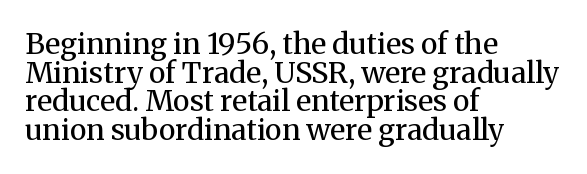
{"serif": "yes", "italic": "no", "bold": "no", "weight": "regular", "width": "normal", "stroke_contrast": "medium", "x_height": "medium", "monospaced": "no", "underline": "no", "align": "left", "line_spacing": "tight", "line_spacing_ratio": 0.99, "letter_spacing": "normal", "letter_spacing_em": 0.0, "glyph_px": 29}
